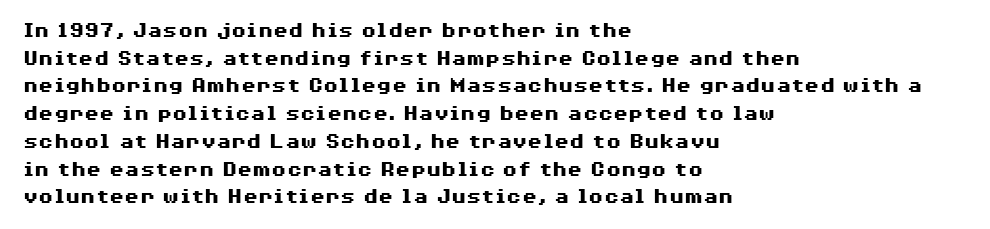
The image shows 22 px bold type, upright; set left-aligned, normal line spacing (1.26x), normal letter spacing, not underlined.
